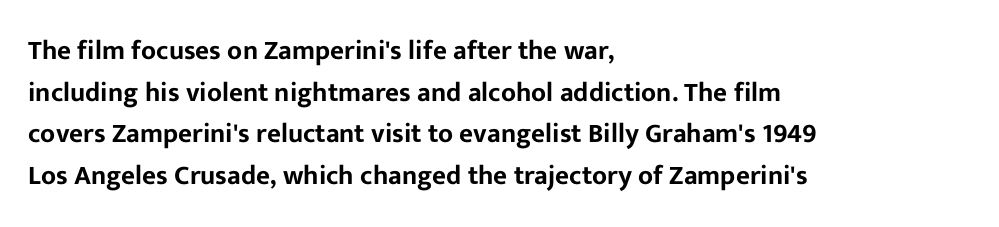
A typesetter would call this zero additional tracking. Line beginnings align vertically; line endings do not. The leading is moderate, giving the passage an even texture. No italicization has been applied; the sample stays upright. This rendering features lettering with no underline.
